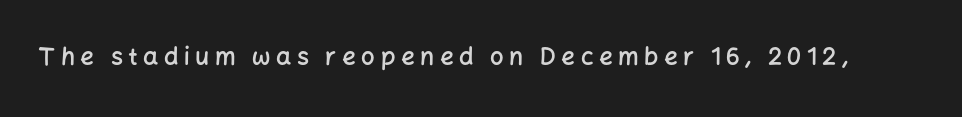
In terms of posture, this sample is upright. The glyphs are unaccompanied by any horizontal stroke below them. Each glyph is drawn with semibold strokes, heavier than normal yet not fully bold. The face used here is rendered with a markedly widened letterfit.
